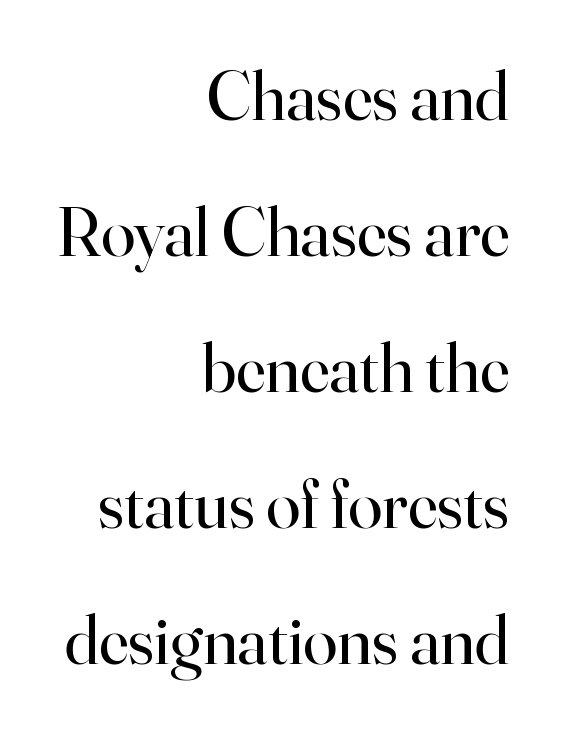
Q: Is the text bold? A: No.
Q: Is the text italic (slanted)? A: No, it is upright.
Q: Is the typeface a serif or a sans-serif typeface? A: Serif.
Q: Is the text underlined? A: No.
Q: How is the paragraph aligned? A: Right-aligned.
Q: Is the spacing between letters normal or unusually wide? A: Normal.
Q: Is the spacing between lines tight, normal or loose? A: Loose.
Q: Width (condensed, normal, or wide)? A: Normal.
Q: Stroke contrast? A: High.
Q: x-height? A: Small.
Q: Monospaced? A: No.
